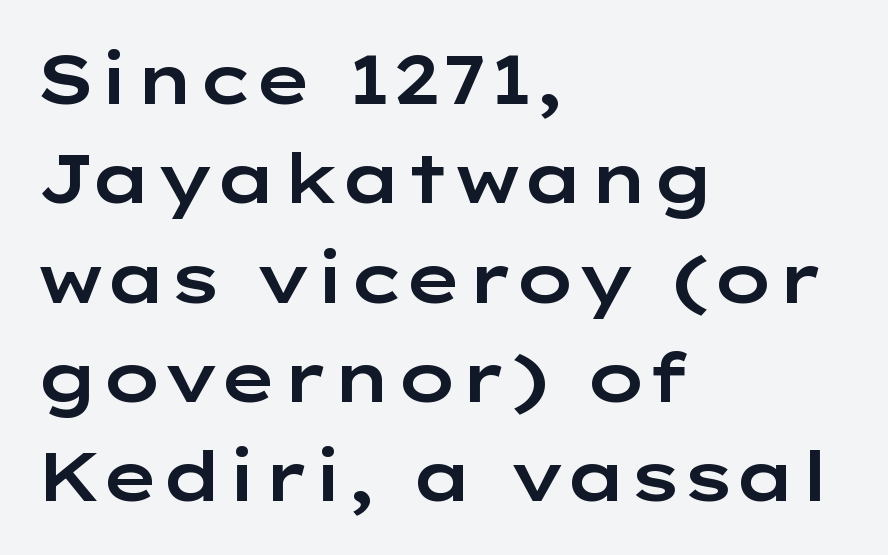
{"serif": "no", "italic": "no", "width": "wide", "stroke_contrast": "low", "x_height": "medium", "monospaced": "no", "underline": "no", "align": "left", "line_spacing": "normal", "line_spacing_ratio": 1.44, "letter_spacing": "normal", "letter_spacing_em": 0.0, "glyph_px": 69}
